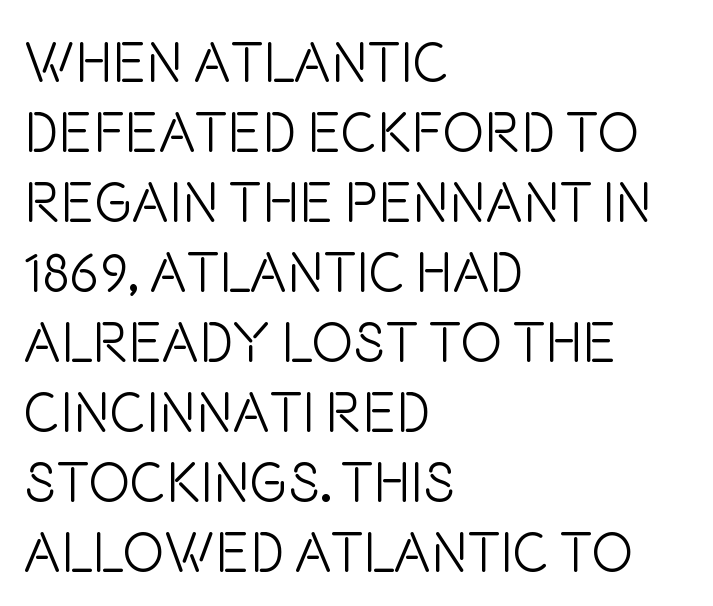
The image shows 56 px light, condensed sans-serif type, upright; set left-aligned, normal line spacing (1.25x), normal letter spacing, not underlined; low stroke contrast and a large x-height.
